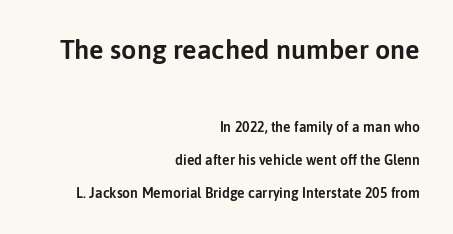
Q: Is the text italic (slanted)? A: No, it is upright.
Q: Is the text underlined? A: No.
Q: How is the paragraph aligned? A: Right-aligned.
Q: Is the spacing between letters normal or unusually wide? A: Normal.
Q: Is the spacing between lines tight, normal or loose? A: Loose.
Q: Which block of text is set in a larger size, the first (top) or the second (bottom)? A: The first (top) one.
